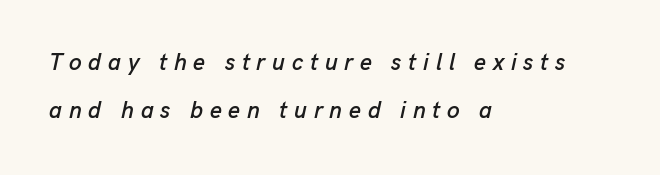
Q: Is the text italic (slanted)? A: Yes, it leans right by about 13 degrees.
Q: Is the text underlined? A: No.
Q: How is the paragraph aligned? A: Left-aligned.
Q: Is the spacing between letters normal or unusually wide? A: Unusually wide.
Q: Is the spacing between lines tight, normal or loose? A: Loose.
